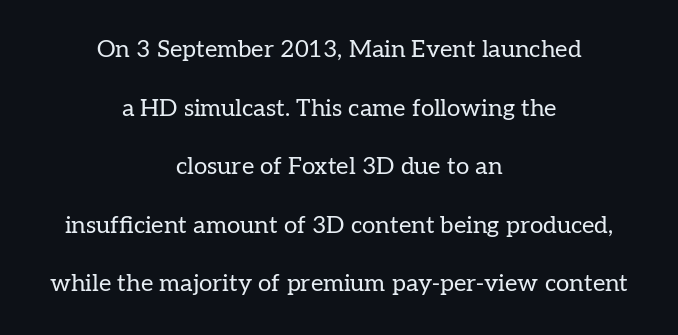
The image shows 24 px text type, upright; set centered, loose line spacing (2.44x), normal letter spacing, not underlined.
